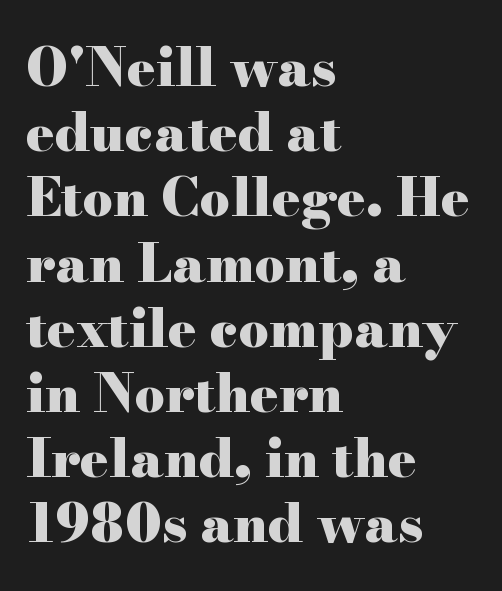
{"serif": "yes", "italic": "no", "bold": "yes", "weight": "heavy", "width": "wide", "stroke_contrast": "high", "x_height": "small", "monospaced": "no", "underline": "no", "align": "left", "line_spacing_ratio": 1.23, "letter_spacing": "normal", "letter_spacing_em": 0.0, "glyph_px": 53}
